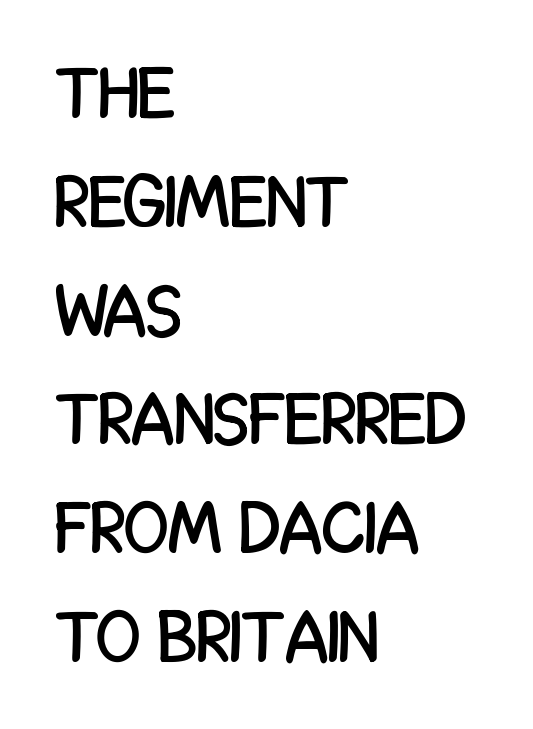
The image shows 73 px condensed sans-serif type, upright; set left-aligned, normal line spacing (1.49x), normal letter spacing, not underlined; low stroke contrast and a large x-height.
